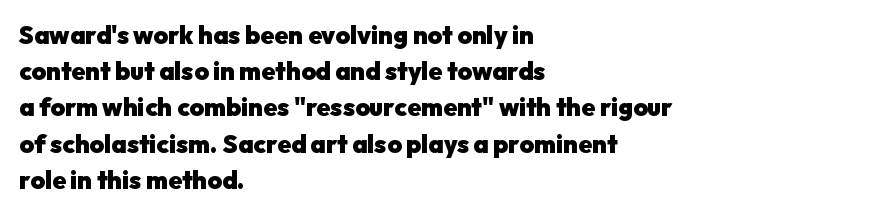
Typesetter's note: full bold, strokes at maximum text heaviness. Rendered with straight, roman letterforms. The line-height multiplier appears to be the usual default. Words appear dense and cohesive because spacing is normal. A student would call this left alignment; a typographer would say flush left, rag right. The baseline area is clear.
